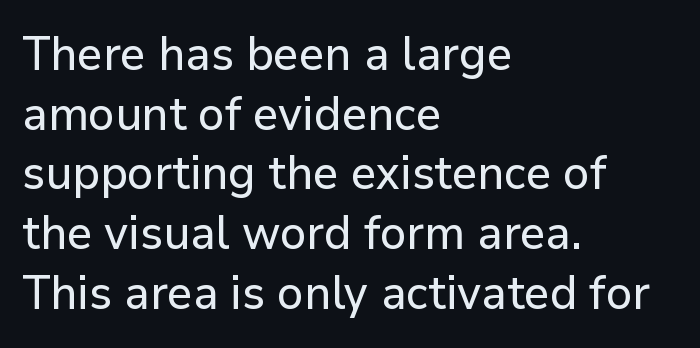
The image shows 47 px sans-serif type, upright; set left-aligned, normal line spacing (1.27x), normal letter spacing, not underlined; low stroke contrast and a medium x-height.
